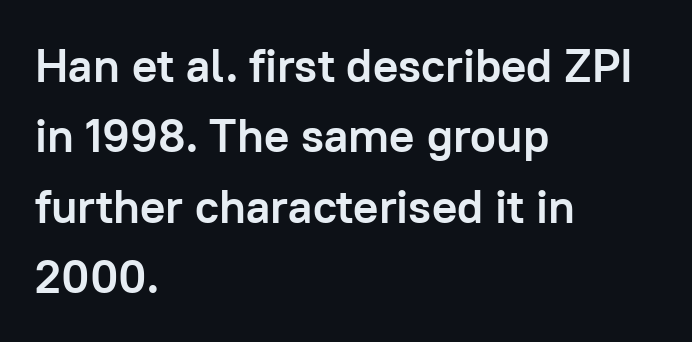
The image shows 47 px semibold sans-serif type, upright; set left-aligned, normal line spacing (1.5x), normal letter spacing, not underlined; low stroke contrast and a medium x-height.
